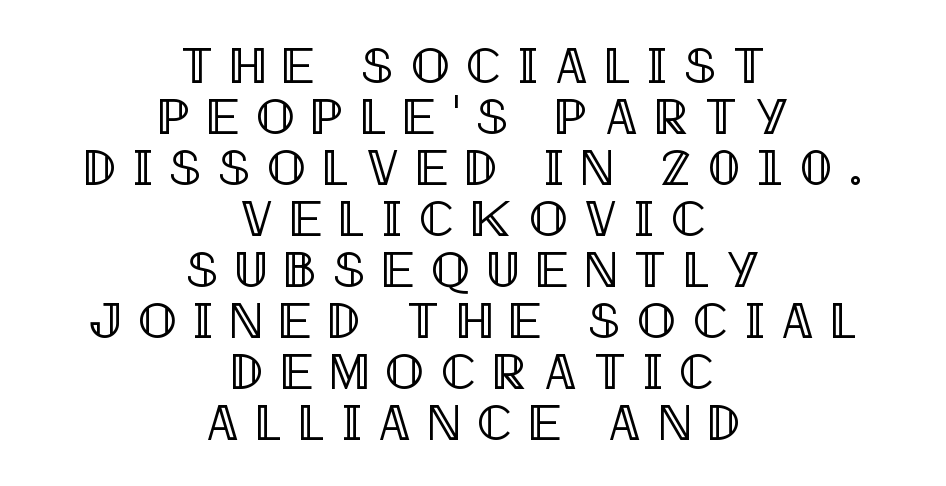
Tall strokes in this sample are plumb rather than angled. Neither beginnings nor endings align; midpoints do. The zone under the glyphs is completely vacant. Summary of vertical rhythm: compact, with narrow interline spacing. The passage shown is typed in a proportional face where columns would drift.
